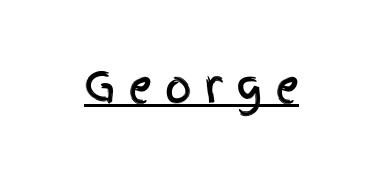
The horizontal fit of the characters is loose and conspicuously gappy. You could not count columns in this text — the font is proportionally spaced. You can tell from the bare stems that sans-serif type was used. The rendering uses the underline text-decoration. Ordinary non-slanted type is in use.
